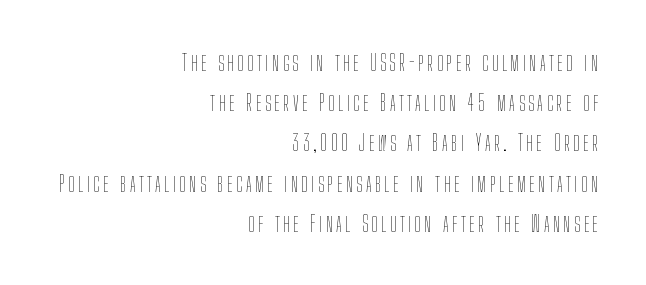
The image shows 23 px text type, upright; set right-aligned, line spacing 1.75x, not underlined.
